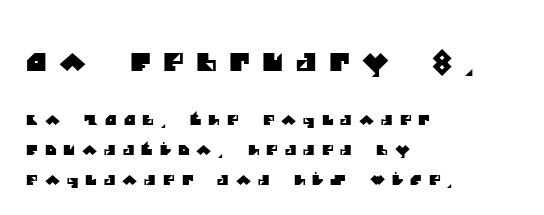
Someone cranked the tracking dial way up on this one. Lines of text with bare space underneath. Where is the straight margin? On the left. The vertical gap from one line to the next is large. Scale decreases going downward across the two blocks.
